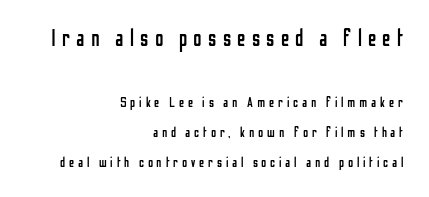
Q: Is the text bold? A: No.
Q: Is the text italic (slanted)? A: No, it is upright.
Q: Is the text underlined? A: No.
Q: How is the paragraph aligned? A: Right-aligned.
Q: Is the spacing between letters normal or unusually wide? A: Unusually wide.
Q: Is the spacing between lines tight, normal or loose? A: Loose.
Q: Which block of text is set in a larger size, the first (top) or the second (bottom)? A: The first (top) one.
